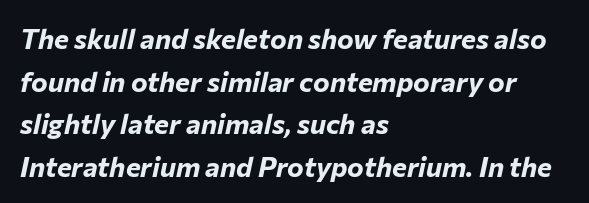
{"italic": "yes", "lean": "right", "slant_degrees": 12, "bold": "yes", "weight": "bold", "width": "normal", "stroke_contrast": "low", "x_height": "medium", "monospaced": "no", "underline": "no", "align": "left", "line_spacing": "normal", "line_spacing_ratio": 1.52, "letter_spacing": "normal", "letter_spacing_em": 0.0, "glyph_px": 28}
